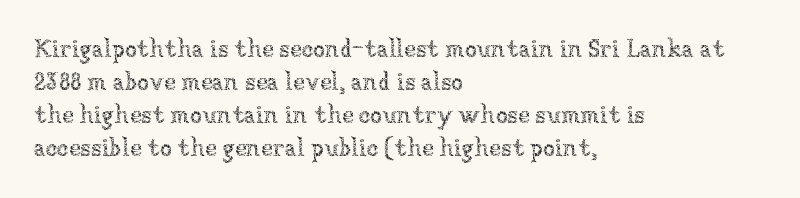
{"italic": "no", "bold": "no", "underline": "no", "align": "left", "line_spacing": "normal", "line_spacing_ratio": 1.37, "letter_spacing": "normal", "letter_spacing_em": 0.0, "glyph_px": 24}
